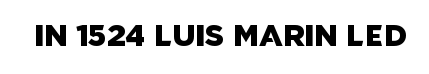
Grotesque or geometric, the face here clearly has no serifs. The gaps between neighbouring characters are ordinary and unremarkable. Character widths vary here, with narrow letters taking less room than wide ones. Glance below the letters and you will spot only blank space.
